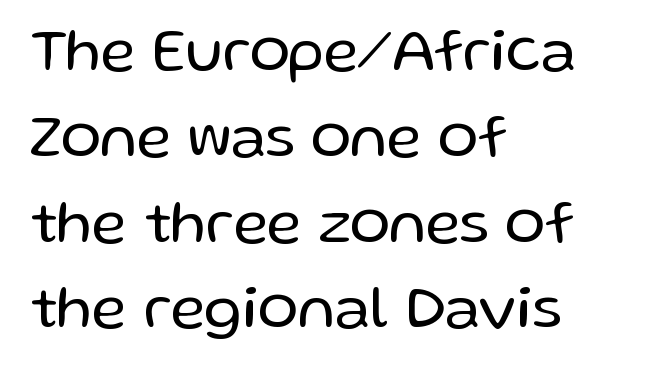
Q: Is the text bold? A: No.
Q: Is the text italic (slanted)? A: No, it is upright.
Q: Is the typeface a serif or a sans-serif typeface? A: Sans-serif.
Q: Is the text underlined? A: No.
Q: How is the paragraph aligned? A: Left-aligned.
Q: Is the spacing between letters normal or unusually wide? A: Normal.
Q: Is the spacing between lines tight, normal or loose? A: Normal.
Q: Width (condensed, normal, or wide)? A: Normal.
Q: Stroke contrast? A: Low.
Q: x-height? A: Medium.
Q: Monospaced? A: No.
